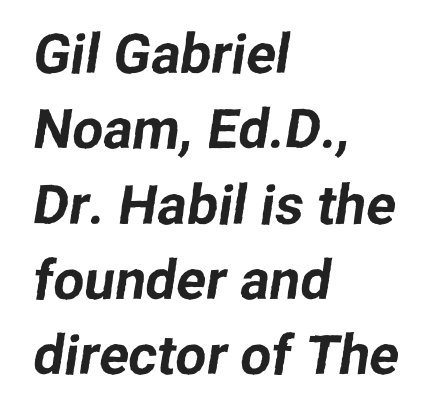
Classification — sans serif. Each word holds together tightly as a unit, with standard inter-letter gaps. Lines of text with bare space underneath. The designer left line spacing at the default. Do the characters align in a grid? No, the font is proportional. This rendering uses left alignment, leaving the right contour irregular.
